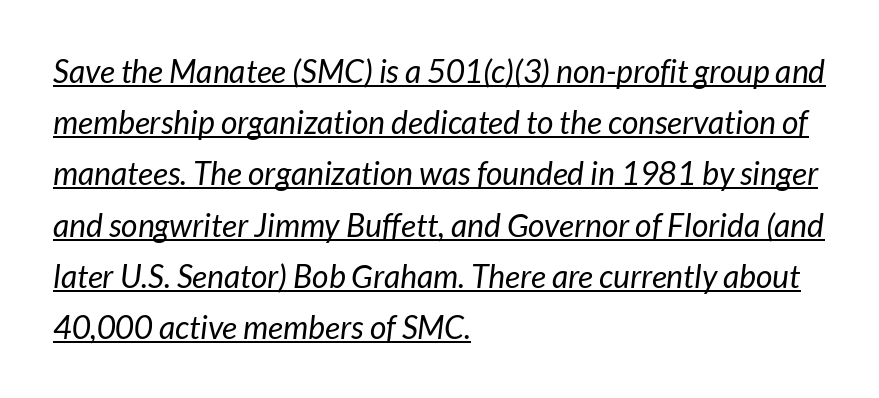
Each line starts at the same left margin while the right side varies. Quick note: underline on. Note the varied advance widths — an 'i' is clearly narrower than an 'm'. Observe the absence of serifs on each vertical stroke in this sample. Characters follow at the spacing the type designer built in.
